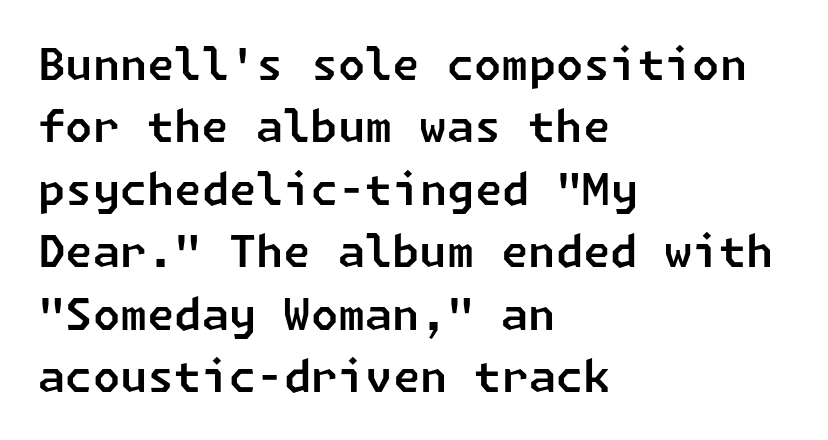
The zone under the glyphs is completely vacant. The font family rendered here belongs to the sans-serif group. Students, observe: this is what conventionally led text looks like. Standard letterfit; no display-style spreading of the glyphs. Typeset ragged right — the left edge is the straight one.
